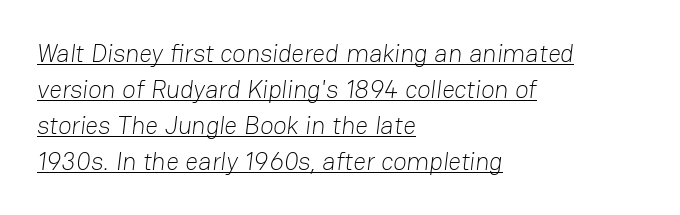
Regarding leading, the lines here are spaced in the standard way. The passage shown is underscored from start to finish. The passage is arranged the way most books set body copy — flush left. Weight: regular or lighter.
